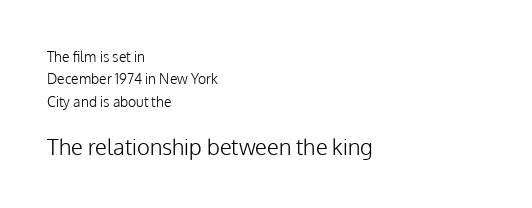
{"italic": "no", "bold": "no", "underline": "no", "align": "left", "line_spacing": "normal", "line_spacing_ratio": 1.6, "letter_spacing": "normal", "letter_spacing_em": 0.0, "larger_block": "second", "size_ratio": 1.57, "glyph_px": 22}
